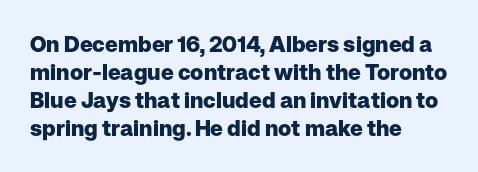
The image shows 22 px bold type, upright; set left-aligned, normal line spacing (1.27x), normal letter spacing, not underlined.
